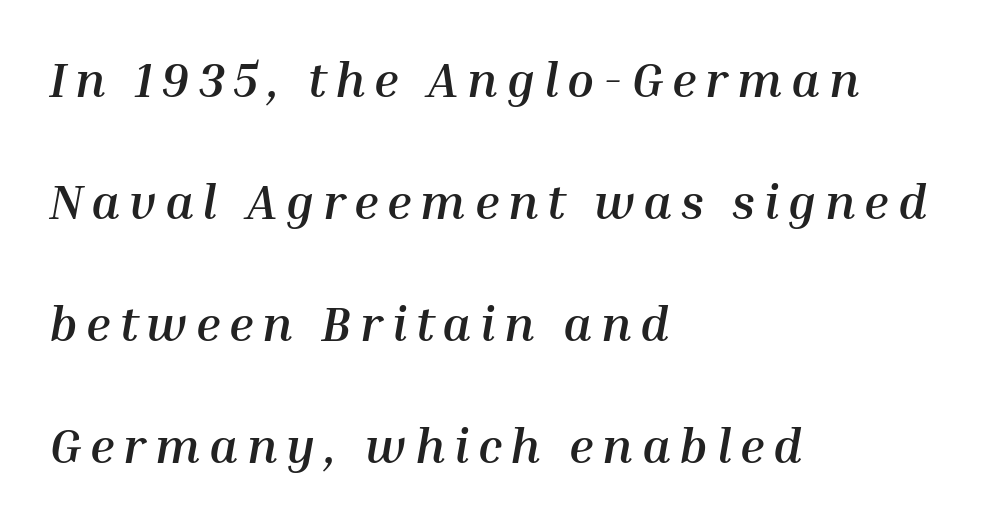
Leftover space on each line is placed entirely after the last word. Nobody drew a line under any word here. Baseline-to-baseline distance is far greater than the letter height. Slant detected: the letters are inclined. Character widths vary here, with narrow letters taking less room than wide ones.
